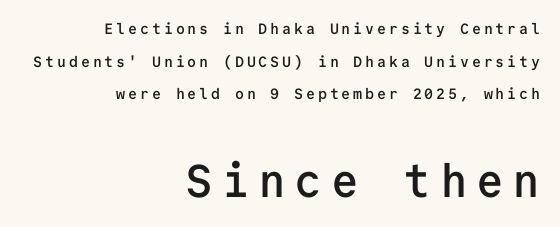
Underlining? Definitely not there. The typesetter chose a ragged-left arrangement here. Rendered with straight, roman letterforms. The face used here is monospaced, like something from a code editor.
